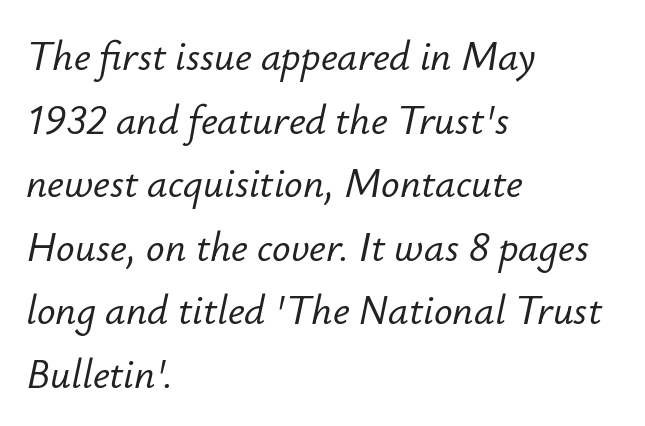
{"italic": "yes", "lean": "right", "slant_degrees": 12, "width": "normal", "stroke_contrast": "low", "x_height": "small", "monospaced": "no", "underline": "no", "align": "left", "line_spacing": "normal", "line_spacing_ratio": 1.55, "letter_spacing": "normal", "letter_spacing_em": 0.0, "glyph_px": 41}
